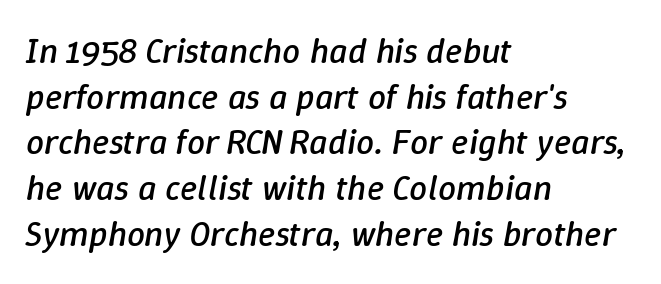
The image shows 36 px regular-weight type, italic (leaning right); set left-aligned, normal line spacing (1.27x), normal letter spacing, not underlined; low stroke contrast and a medium x-height.
